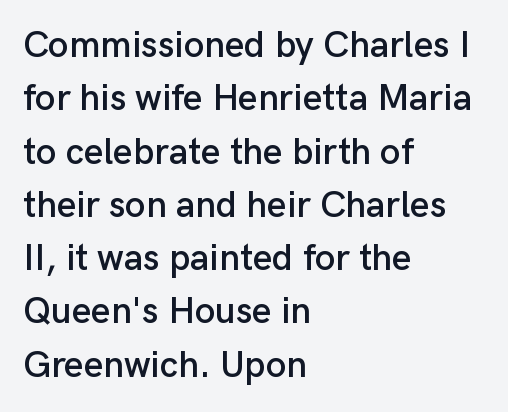
The image shows 37 px sans-serif type, upright; set left-aligned, normal line spacing (1.44x), normal letter spacing, not underlined; low stroke contrast and a medium x-height.
